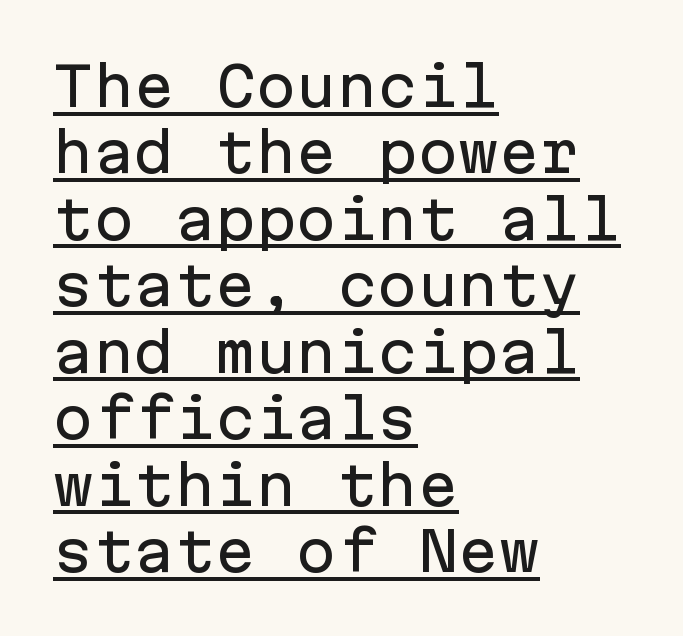
The image shows 54 px sans-serif type, upright, monospaced; set left-aligned, line spacing 1.23x, normal letter spacing, underlined; low stroke contrast and a medium x-height.
